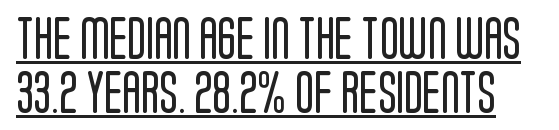
The image shows 43 px regular-weight, condensed sans-serif type, upright; set normal line spacing (1.25x), normal letter spacing, underlined; low stroke contrast and a large x-height.
